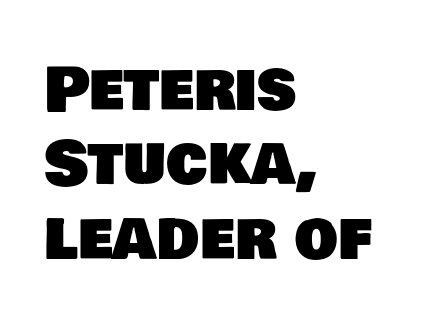
Q: Is the typeface a serif or a sans-serif typeface? A: Sans-serif.
Q: Is the text underlined? A: No.
Q: How is the paragraph aligned? A: Left-aligned.
Q: Is the spacing between letters normal or unusually wide? A: Normal.
Q: Width (condensed, normal, or wide)? A: Normal.
Q: Stroke contrast? A: Low.
Q: x-height? A: Large.
Q: Monospaced? A: No.
